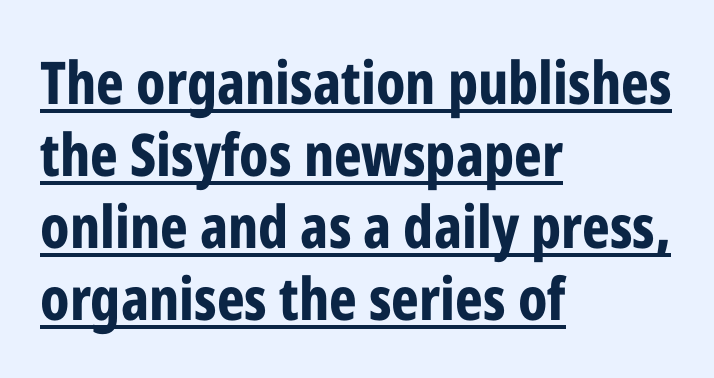
{"serif": "no", "italic": "no", "bold": "yes", "weight": "bold", "width": "condensed", "stroke_contrast": "low", "x_height": "medium", "monospaced": "no", "underline": "yes", "align": "left", "line_spacing_ratio": 1.22, "letter_spacing": "normal", "letter_spacing_em": 0.0, "glyph_px": 59}
